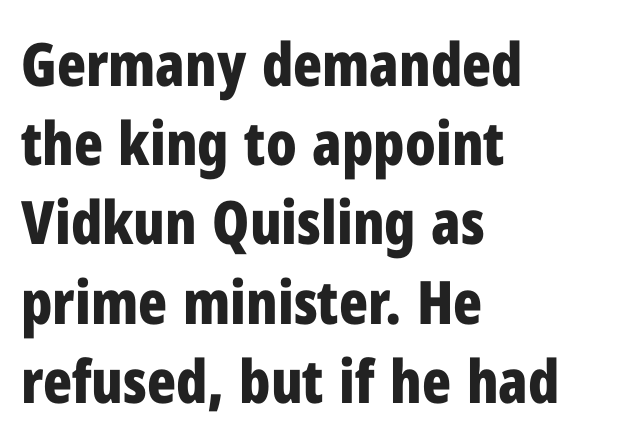
Q: Is the text bold? A: Yes.
Q: Is the text italic (slanted)? A: No, it is upright.
Q: Is the typeface a serif or a sans-serif typeface? A: Sans-serif.
Q: Is the text underlined? A: No.
Q: How is the paragraph aligned? A: Left-aligned.
Q: Is the spacing between letters normal or unusually wide? A: Normal.
Q: Is the spacing between lines tight, normal or loose? A: Normal.
Q: Width (condensed, normal, or wide)? A: Condensed.
Q: Stroke contrast? A: Low.
Q: x-height? A: Medium.
Q: Monospaced? A: No.
